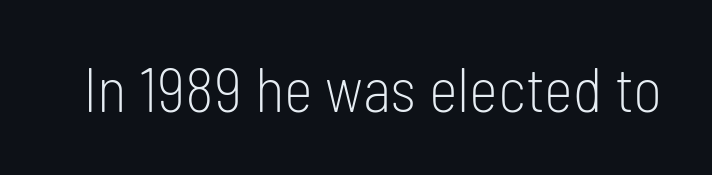
Characters remain perfectly vertical along every line. Caption: face not bold, strokes unweighted. Descender tails drop into unmarked territory. Students, note that the glyphs here touch the page at normal intervals. Each letter keeps its own natural width here, so spacing adapts to shape. Typographically, this falls in the sans-serif category.
